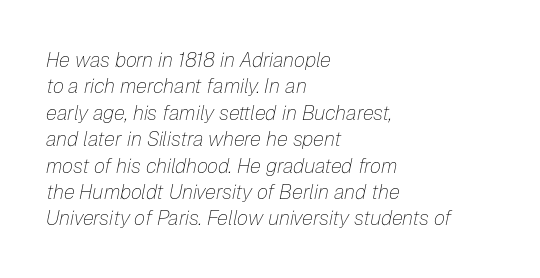
{"italic": "yes", "lean": "right", "slant_degrees": 12, "bold": "no", "underline": "no", "align": "left", "line_spacing": "normal", "line_spacing_ratio": 1.32, "letter_spacing": "normal", "letter_spacing_em": 0.0, "glyph_px": 20}
